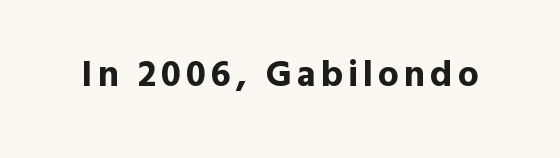
Summary of weight: heavy, a full bold. This sample has the flowing, uneven cadence of proportional lettering. The lettering stays uniformly vertical, giving the passage a roman look. Unlike a traditional serif, this face leaves its strokes unadorned. Anything drawn beneath the words? Only blank space.
